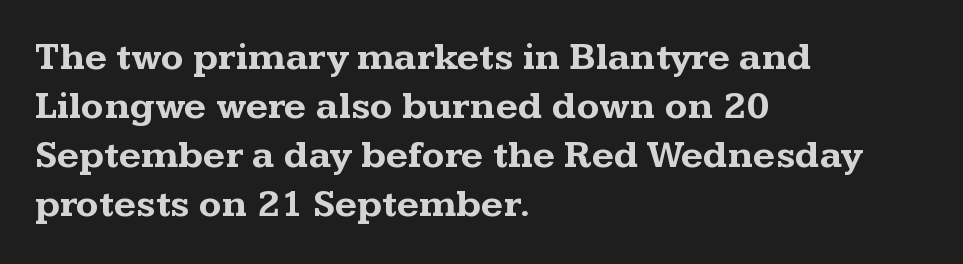
Q: Is the text bold? A: Yes.
Q: Is the text italic (slanted)? A: No, it is upright.
Q: Is the typeface a serif or a sans-serif typeface? A: Serif.
Q: Is the text underlined? A: No.
Q: How is the paragraph aligned? A: Left-aligned.
Q: Is the spacing between letters normal or unusually wide? A: Normal.
Q: Is the spacing between lines tight, normal or loose? A: Normal.
Q: Width (condensed, normal, or wide)? A: Wide.
Q: Stroke contrast? A: Medium.
Q: x-height? A: Medium.
Q: Monospaced? A: No.
